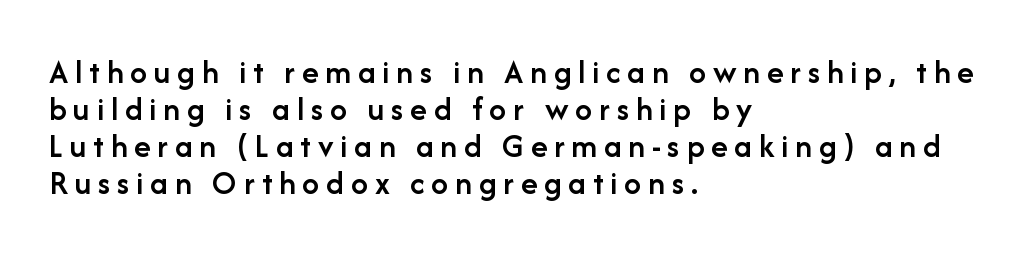
The image shows 34 px semibold sans-serif type, upright; set left-aligned, tight line spacing (1.09x), unusually wide letter spacing (+0.2 em), not underlined; low stroke contrast and a medium x-height.
